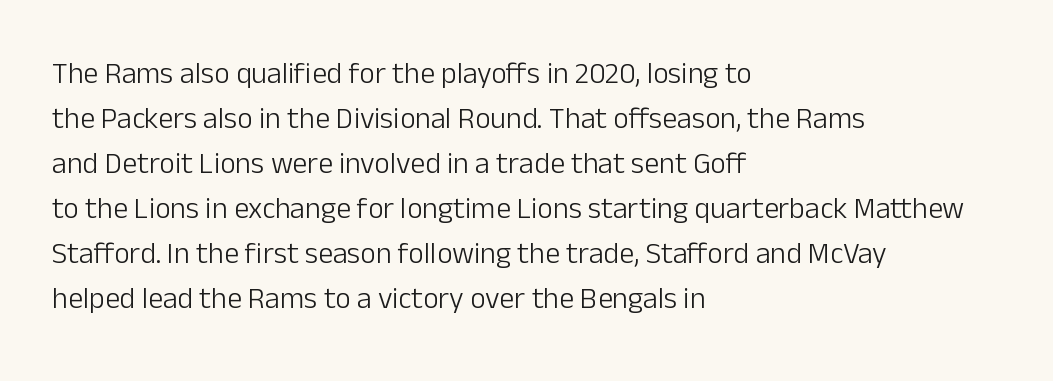
Q: Is the text bold? A: No.
Q: Is the text italic (slanted)? A: No, it is upright.
Q: Is the typeface a serif or a sans-serif typeface? A: Sans-serif.
Q: Is the text underlined? A: No.
Q: How is the paragraph aligned? A: Left-aligned.
Q: Is the spacing between letters normal or unusually wide? A: Normal.
Q: Is the spacing between lines tight, normal or loose? A: Normal.
Q: Width (condensed, normal, or wide)? A: Normal.
Q: Stroke contrast? A: Low.
Q: x-height? A: Medium.
Q: Monospaced? A: No.
